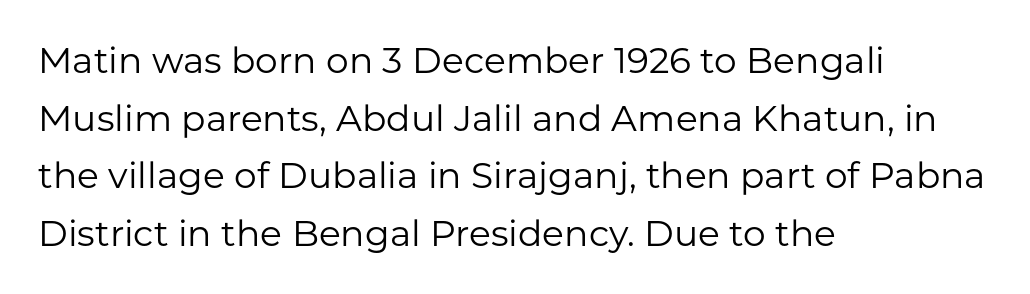
The image shows 36 px regular-weight sans-serif type, upright; set left-aligned, normal line spacing (1.6x), normal letter spacing, not underlined; low stroke contrast and a medium x-height.
